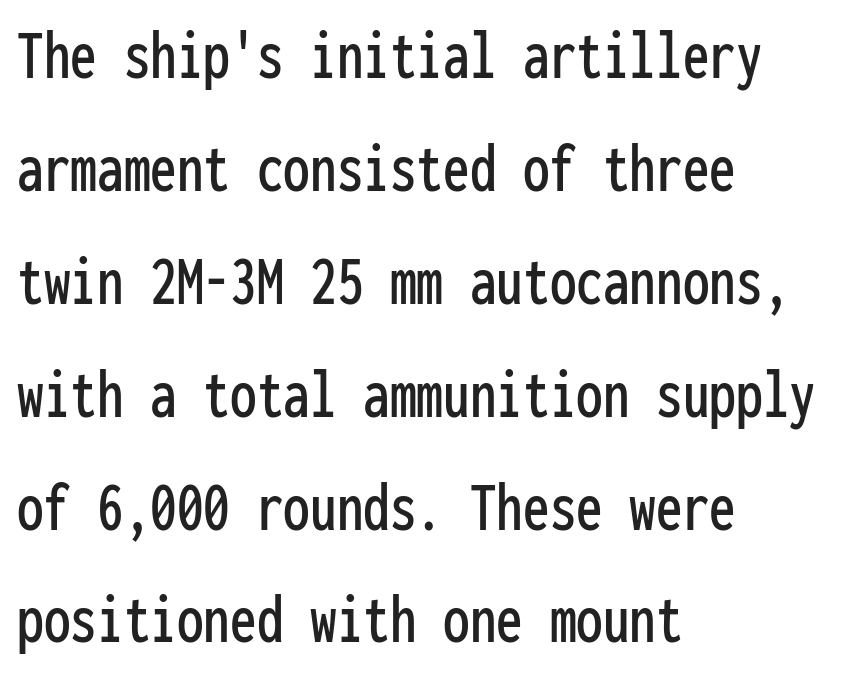
The image shows 71 px condensed sans-serif type, upright, monospaced; set left-aligned, normal line spacing (1.59x), normal letter spacing, not underlined; low stroke contrast and a medium x-height.
